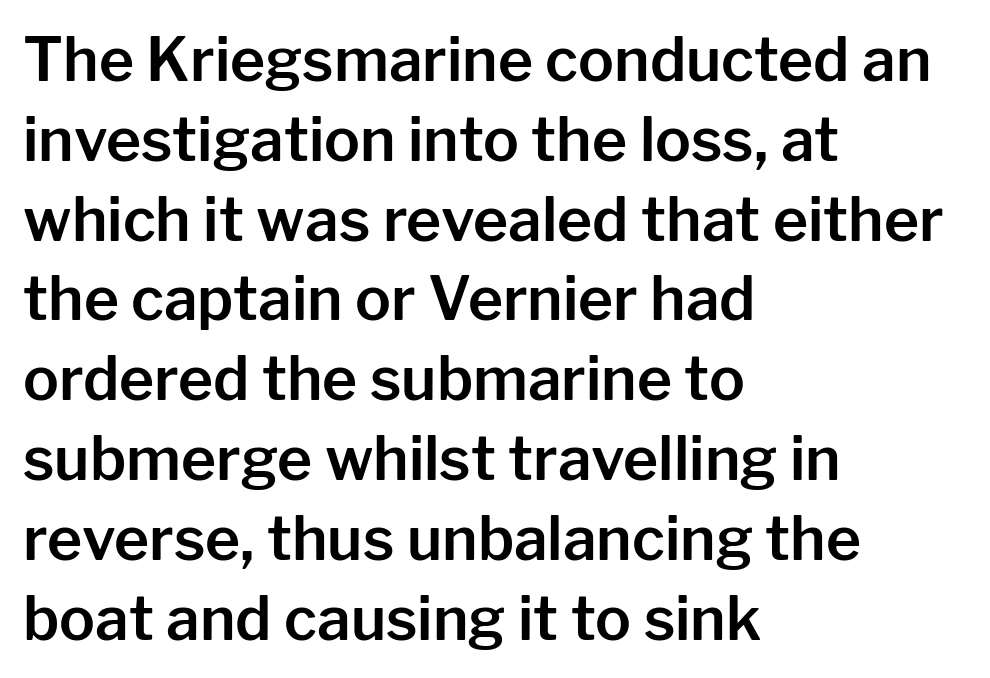
In CSS terms this would be text-align: left. These lines keep a tight, regular rhythm from letter to letter. To sum up the face: it is a sans, with no serifs. Clear beneath every line of the passage. The rendering uses natural spacing where letterforms have individual widths.
